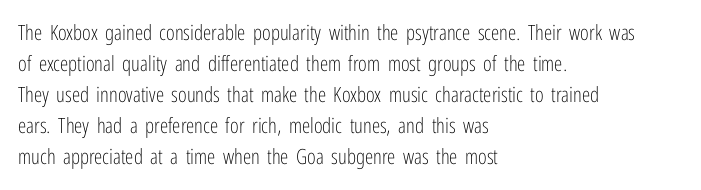
The image shows 21 px text type, upright; set left-aligned, normal line spacing (1.48x), normal letter spacing, not underlined.
